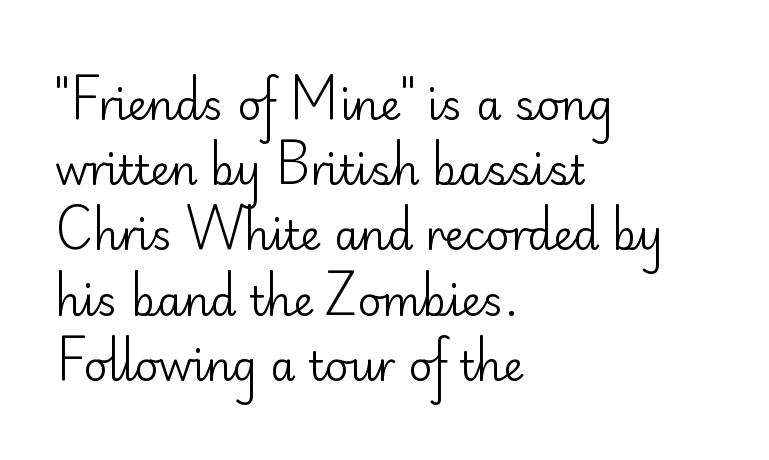
The lettering holds an erect, upright posture throughout. Line spacing here is normal. These glyphs show unthickened strokes, regular width or finer. The line texture is even and compact thanks to regular tracking. You could not count columns in this text — the font is proportionally spaced.
